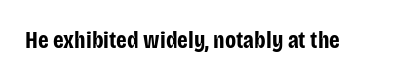
{"italic": "no", "bold": "yes", "underline": "no", "letter_spacing": "normal", "letter_spacing_em": 0.0, "glyph_px": 24}
